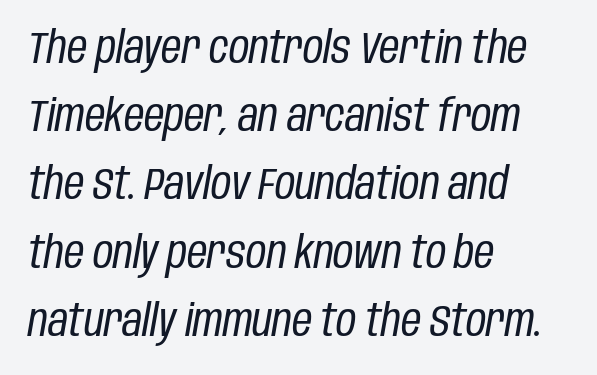
The image shows 44 px regular-weight, condensed type, italic (leaning right); set left-aligned, normal line spacing (1.55x), normal letter spacing, not underlined; low stroke contrast and a large x-height.
